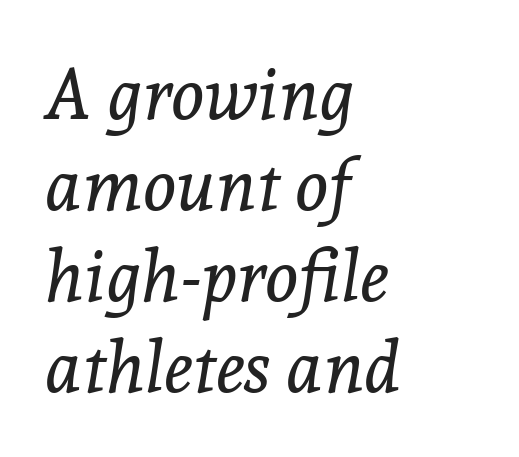
On a weight scale, this lands at 450 or below. Type without underlining. The face used here is seriffed, in the tradition of book romans. Is the type slanted? Yes — the strokes lean at a clear angle. The line-height multiplier appears to be the usual default.
